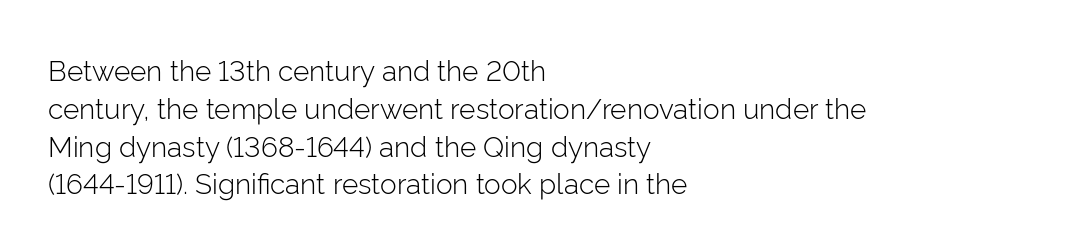
Q: Is the text bold? A: No.
Q: Is the text italic (slanted)? A: No, it is upright.
Q: Is the typeface a serif or a sans-serif typeface? A: Sans-serif.
Q: Is the text underlined? A: No.
Q: How is the paragraph aligned? A: Left-aligned.
Q: Is the spacing between letters normal or unusually wide? A: Normal.
Q: Is the spacing between lines tight, normal or loose? A: Normal.
Q: Width (condensed, normal, or wide)? A: Normal.
Q: Stroke contrast? A: Low.
Q: x-height? A: Medium.
Q: Monospaced? A: No.
